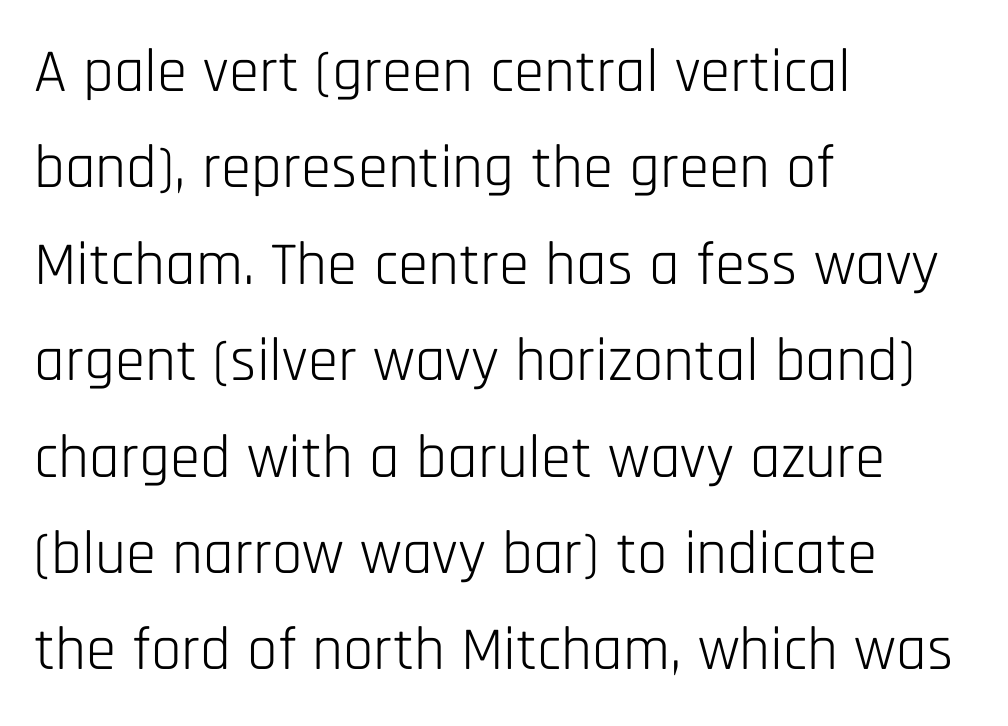
Q: Is the text bold? A: No.
Q: Is the text italic (slanted)? A: No, it is upright.
Q: Is the typeface a serif or a sans-serif typeface? A: Sans-serif.
Q: Is the text underlined? A: No.
Q: How is the paragraph aligned? A: Left-aligned.
Q: Is the spacing between letters normal or unusually wide? A: Normal.
Q: Is the spacing between lines tight, normal or loose? A: Normal.
Q: Width (condensed, normal, or wide)? A: Condensed.
Q: Stroke contrast? A: Low.
Q: x-height? A: Large.
Q: Monospaced? A: No.
